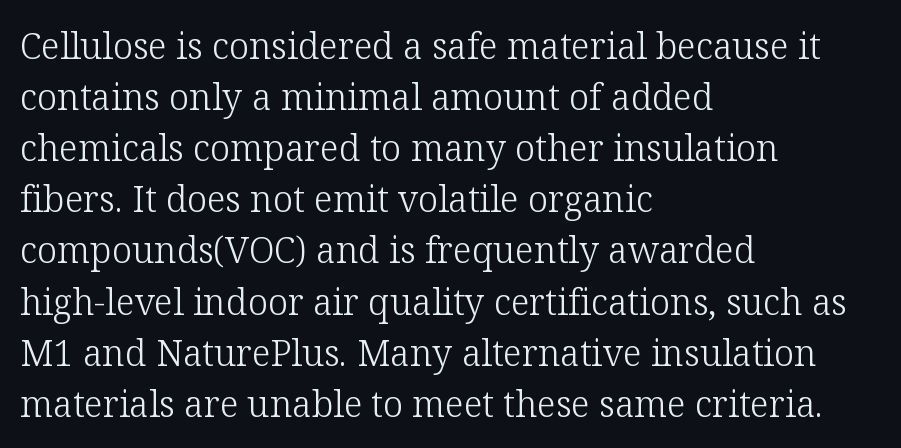
Q: Is the text bold? A: No.
Q: Is the text italic (slanted)? A: No, it is upright.
Q: Is the typeface a serif or a sans-serif typeface? A: Serif.
Q: Is the text underlined? A: No.
Q: How is the paragraph aligned? A: Left-aligned.
Q: Is the spacing between letters normal or unusually wide? A: Normal.
Q: Is the spacing between lines tight, normal or loose? A: Normal.
Q: Width (condensed, normal, or wide)? A: Normal.
Q: Stroke contrast? A: Low.
Q: x-height? A: Medium.
Q: Monospaced? A: No.
